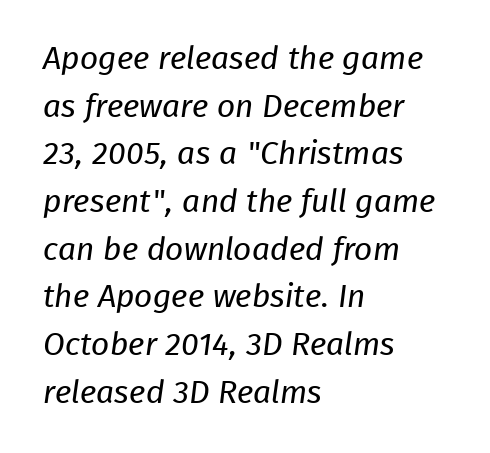
The image shows 32 px regular-weight sans-serif type; set left-aligned, normal line spacing (1.49x), normal letter spacing, not underlined; low stroke contrast and a medium x-height.
